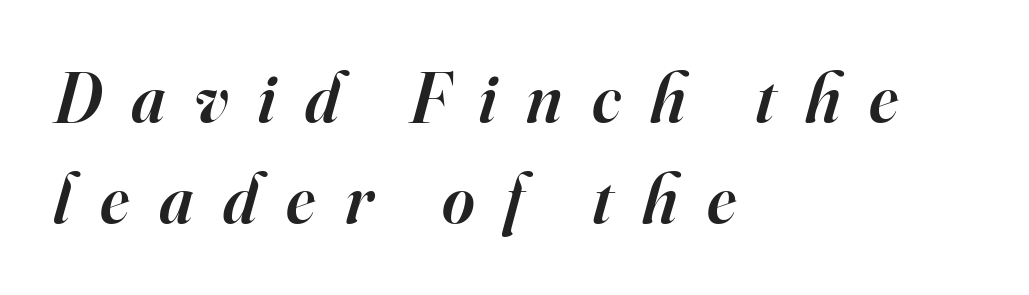
Q: Is the text bold? A: Semi-bold.
Q: Is the text italic (slanted)? A: Yes, it leans right by about 16 degrees.
Q: Is the typeface a serif or a sans-serif typeface? A: Serif.
Q: Is the text underlined? A: No.
Q: How is the paragraph aligned? A: Left-aligned.
Q: Is the spacing between letters normal or unusually wide? A: Unusually wide.
Q: Is the spacing between lines tight, normal or loose? A: Normal.
Q: Width (condensed, normal, or wide)? A: Normal.
Q: Stroke contrast? A: High.
Q: x-height? A: Small.
Q: Monospaced? A: No.
